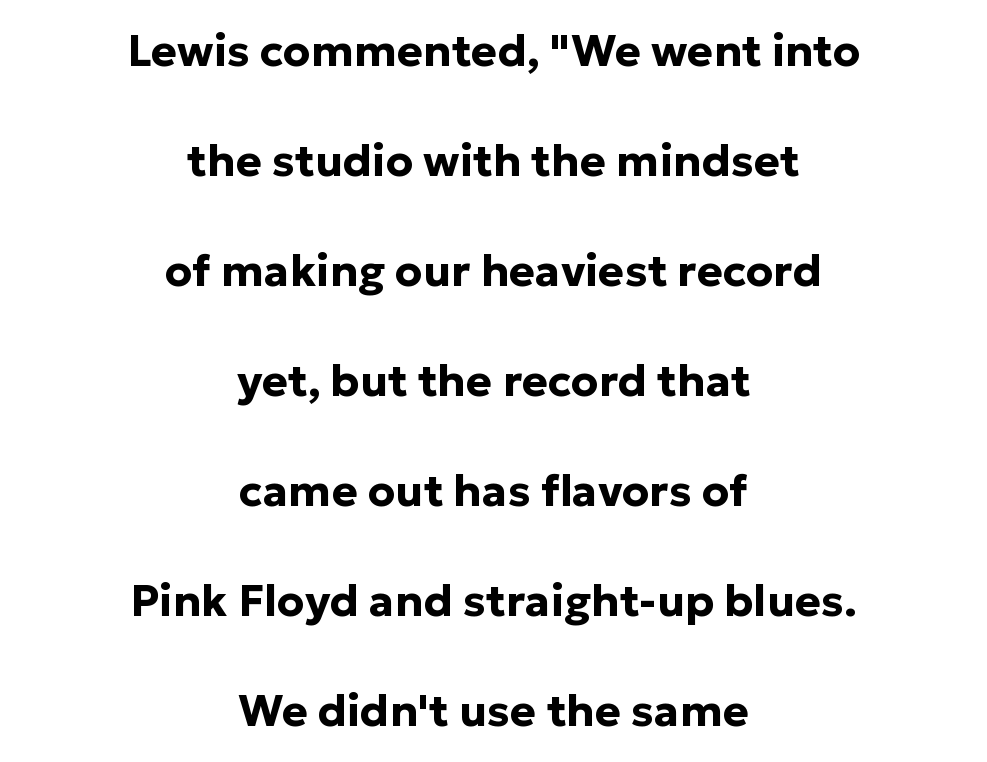
Q: Is the text bold? A: Yes.
Q: Is the text italic (slanted)? A: No, it is upright.
Q: Is the typeface a serif or a sans-serif typeface? A: Sans-serif.
Q: Is the text underlined? A: No.
Q: How is the paragraph aligned? A: Centered.
Q: Is the spacing between letters normal or unusually wide? A: Normal.
Q: Is the spacing between lines tight, normal or loose? A: Loose.
Q: Width (condensed, normal, or wide)? A: Normal.
Q: Stroke contrast? A: Low.
Q: x-height? A: Medium.
Q: Monospaced? A: No.
